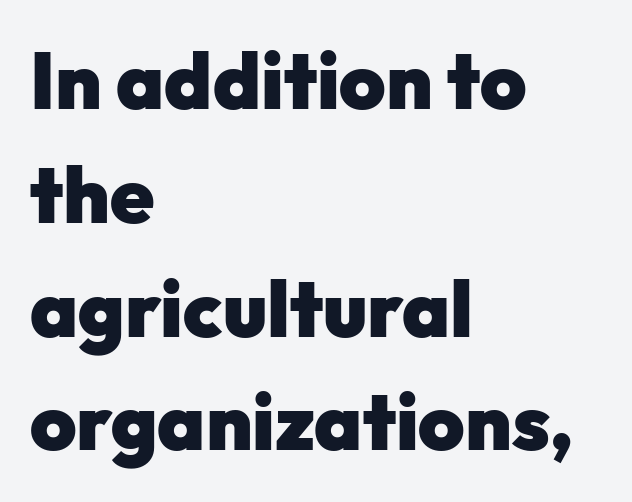
{"serif": "no", "italic": "no", "bold": "yes", "weight": "heavy", "width": "normal", "stroke_contrast": "low", "x_height": "medium", "monospaced": "no", "underline": "no", "align": "left", "line_spacing": "normal", "line_spacing_ratio": 1.44, "letter_spacing": "normal", "letter_spacing_em": 0.0, "glyph_px": 79}
